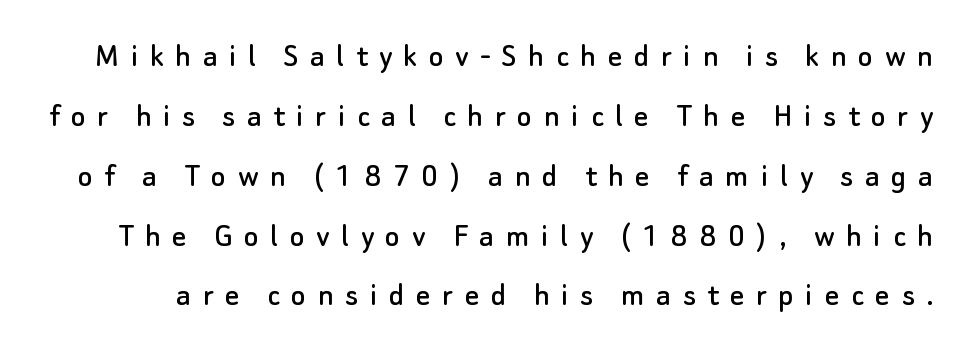
Q: Is the text italic (slanted)? A: No, it is upright.
Q: Is the typeface a serif or a sans-serif typeface? A: Sans-serif.
Q: Is the text underlined? A: No.
Q: Is the spacing between letters normal or unusually wide? A: Unusually wide.
Q: Width (condensed, normal, or wide)? A: Normal.
Q: Stroke contrast? A: Low.
Q: x-height? A: Small.
Q: Monospaced? A: No.
